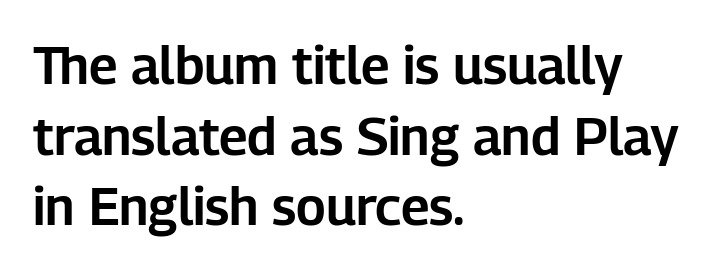
The image shows 52 px sans-serif type, upright; set left-aligned, normal line spacing (1.36x), normal letter spacing, not underlined; low stroke contrast and a medium x-height.
